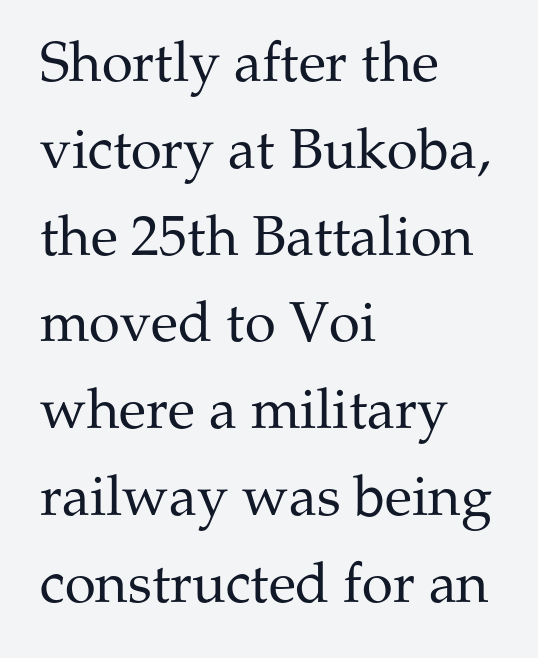
Upright lettering throughout. The passage is arranged the way most books set body copy — flush left. What kind of face is this? One with serifs. These lines are rendered in a variable-pitch font. Baseline-to-baseline distance is the conventional proportion of letter height.
